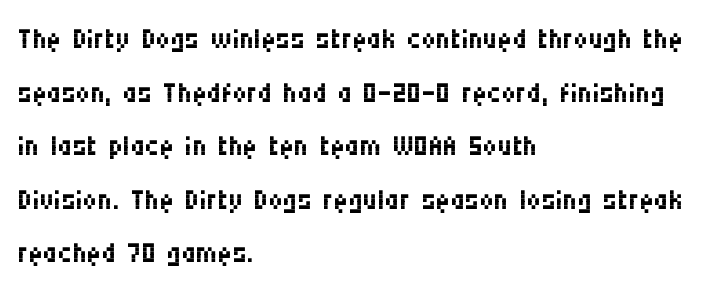
Q: Is the text bold? A: No.
Q: Is the text italic (slanted)? A: No, it is upright.
Q: Is the typeface a serif or a sans-serif typeface? A: Sans-serif.
Q: Is the text underlined? A: No.
Q: How is the paragraph aligned? A: Left-aligned.
Q: Is the spacing between letters normal or unusually wide? A: Normal.
Q: Is the spacing between lines tight, normal or loose? A: Normal.
Q: Width (condensed, normal, or wide)? A: Condensed.
Q: Stroke contrast? A: Medium.
Q: x-height? A: Large.
Q: Monospaced? A: No.
